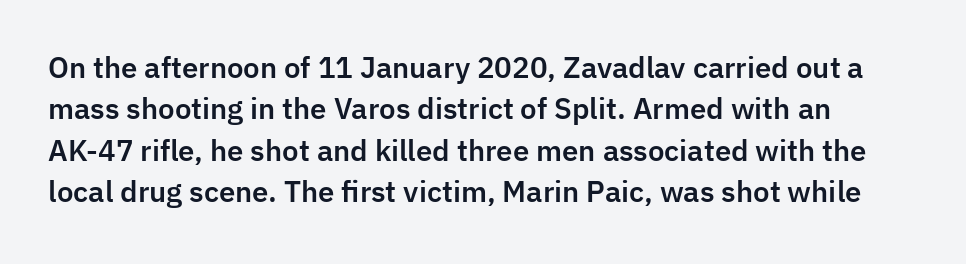
Q: Is the text italic (slanted)? A: No, it is upright.
Q: Is the typeface a serif or a sans-serif typeface? A: Sans-serif.
Q: Is the text underlined? A: No.
Q: Is the spacing between letters normal or unusually wide? A: Normal.
Q: Is the spacing between lines tight, normal or loose? A: Normal.
Q: Width (condensed, normal, or wide)? A: Normal.
Q: Stroke contrast? A: Low.
Q: x-height? A: Medium.
Q: Monospaced? A: No.
